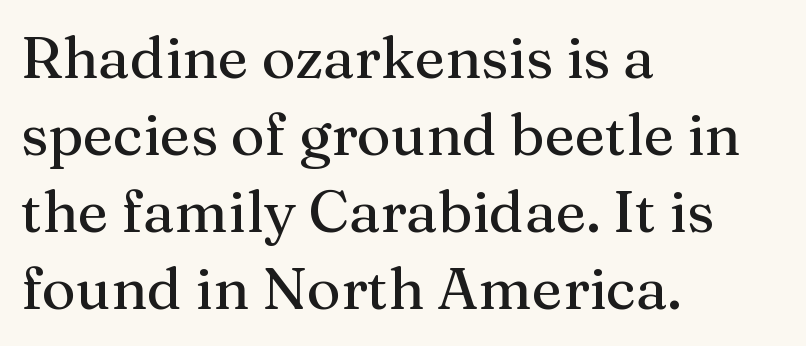
The image shows 58 px serif type, upright; set left-aligned, normal line spacing (1.33x), normal letter spacing, not underlined; medium stroke contrast and a medium x-height.
